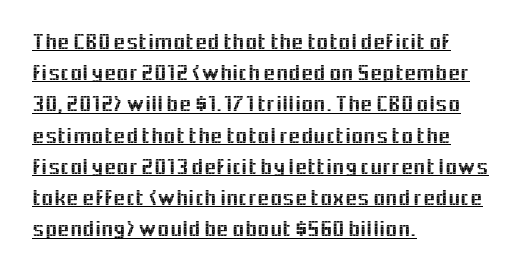
The image shows 22 px text type, upright; set left-aligned, normal line spacing (1.42x), normal letter spacing, underlined.
